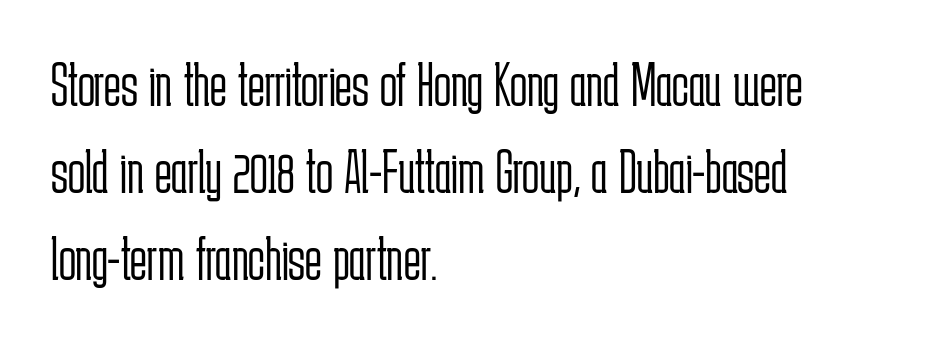
The image shows 63 px light, condensed sans-serif type, upright; set left-aligned, normal line spacing (1.38x), normal letter spacing, not underlined; low stroke contrast and a medium x-height.
